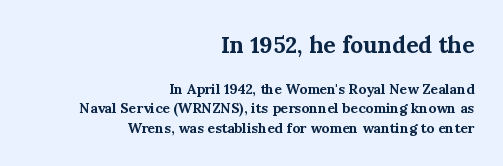
The image shows 23 px bold type, upright; set right-aligned, normal line spacing (1.38x), normal letter spacing, not underlined; the first (top) block is 1.64x larger.
